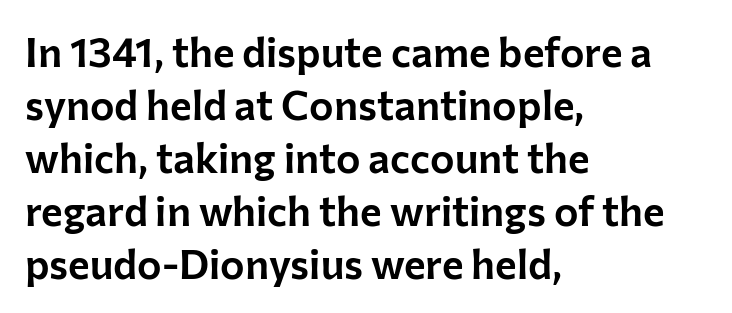
{"serif": "no", "italic": "no", "width": "normal", "stroke_contrast": "low", "x_height": "medium", "monospaced": "no", "underline": "no", "align": "left", "line_spacing": "normal", "line_spacing_ratio": 1.29, "letter_spacing": "normal", "letter_spacing_em": 0.0, "glyph_px": 41}
